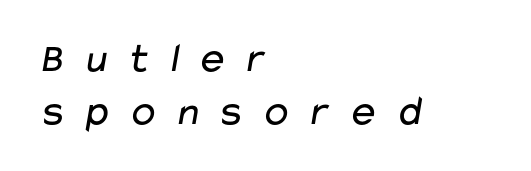
{"serif": "no", "bold": "no", "weight": "regular", "width": "wide", "stroke_contrast": "low", "x_height": "medium", "monospaced": "no", "underline": "no", "align": "left", "line_spacing": "normal", "line_spacing_ratio": 1.27, "letter_spacing": "wide", "letter_spacing_em": 0.35, "glyph_px": 42}
